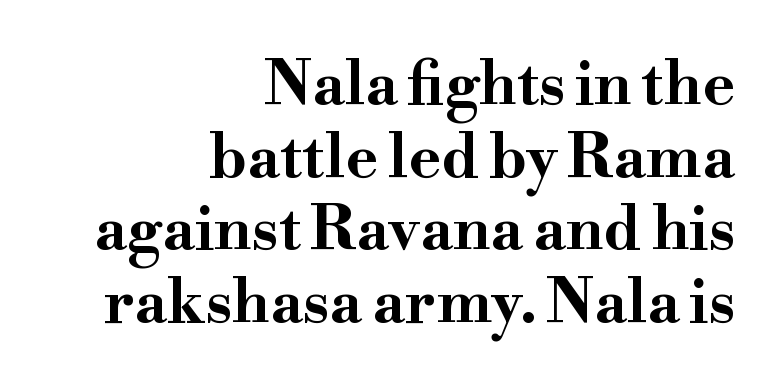
{"serif": "yes", "italic": "no", "bold": "yes", "weight": "bold", "width": "wide", "stroke_contrast": "high", "x_height": "small", "monospaced": "no", "underline": "no", "align": "right", "line_spacing_ratio": 1.19, "letter_spacing": "normal", "letter_spacing_em": 0.0, "glyph_px": 61}
